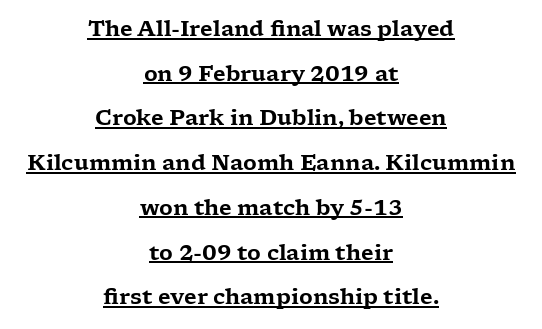
This sample uses an upright cut, with every glyph sitting square on the baseline. The rendering positions every line midway between the sides. Looks like someone drew a line under every word here. Leading: increased.
